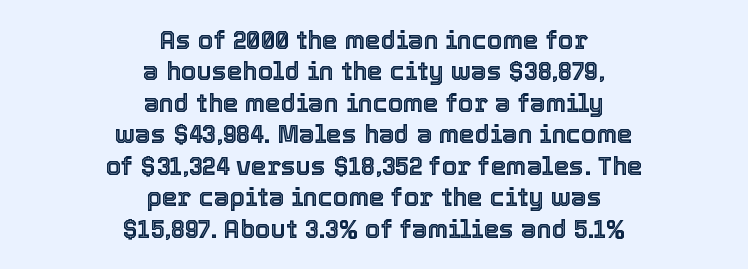
Q: Is the text italic (slanted)? A: No, it is upright.
Q: Is the text underlined? A: No.
Q: How is the paragraph aligned? A: Centered.
Q: Is the spacing between letters normal or unusually wide? A: Normal.
Q: Is the spacing between lines tight, normal or loose? A: Normal.
